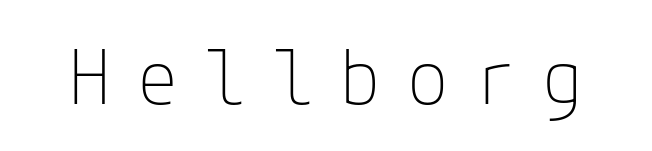
If you drew a line through each stem, it would be perfectly vertical. Letter spacing: wide. Quick note: underline off. Unlike a traditional serif, this face leaves its strokes unadorned.
